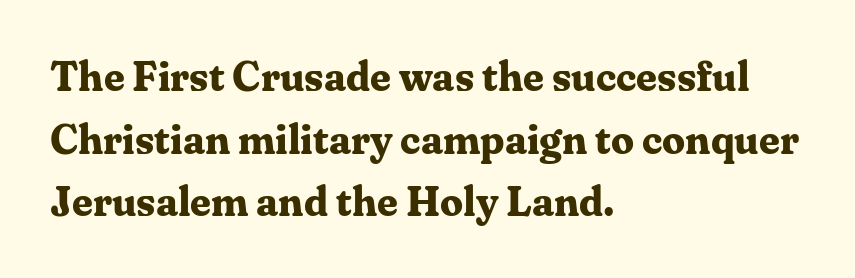
{"serif": "yes", "italic": "no", "bold": "yes", "weight": "bold", "width": "normal", "stroke_contrast": "medium", "x_height": "medium", "monospaced": "no", "underline": "no", "align": "left", "line_spacing": "normal", "line_spacing_ratio": 1.53, "letter_spacing": "normal", "letter_spacing_em": 0.0, "glyph_px": 41}
